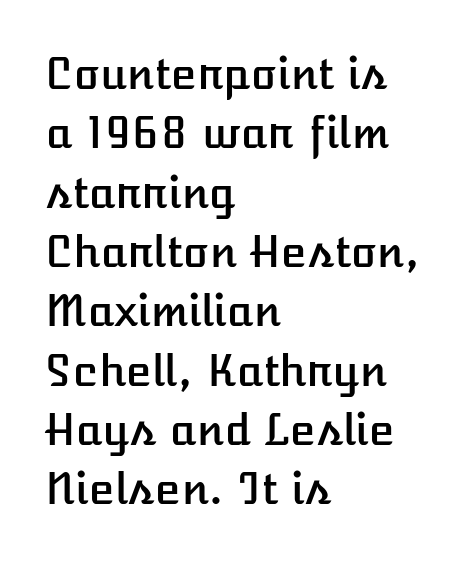
{"italic": "no", "width": "normal", "stroke_contrast": "low", "x_height": "medium", "monospaced": "no", "underline": "no", "align": "left", "line_spacing": "normal", "line_spacing_ratio": 1.38, "letter_spacing": "normal", "letter_spacing_em": 0.0, "glyph_px": 43}
